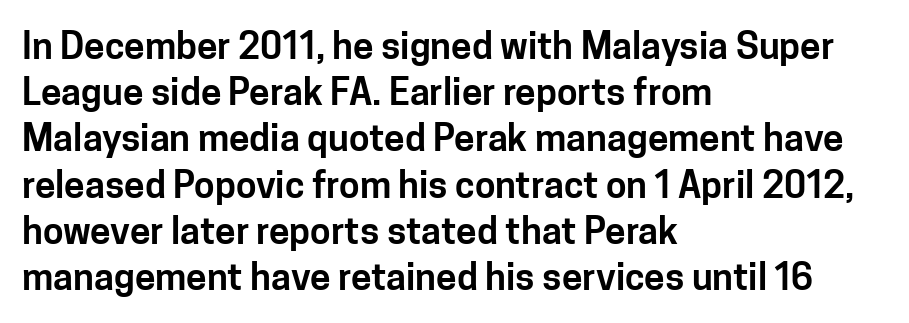
{"serif": "no", "italic": "no", "width": "normal", "stroke_contrast": "low", "x_height": "medium", "monospaced": "no", "underline": "no", "align": "left", "line_spacing": "normal", "line_spacing_ratio": 1.25, "letter_spacing": "normal", "letter_spacing_em": 0.0, "glyph_px": 37}
